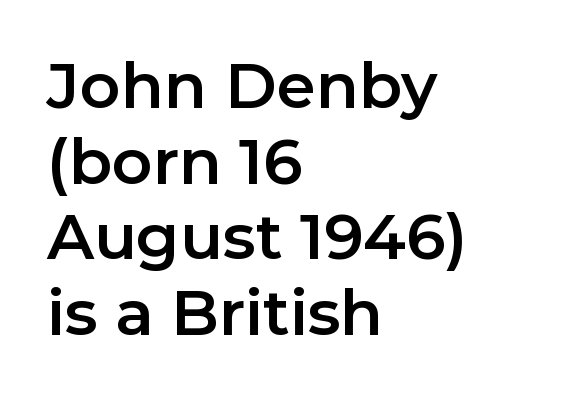
{"serif": "no", "italic": "no", "width": "normal", "stroke_contrast": "low", "x_height": "medium", "monospaced": "no", "underline": "no", "align": "left", "line_spacing_ratio": 1.2, "letter_spacing": "normal", "letter_spacing_em": 0.0, "glyph_px": 63}
